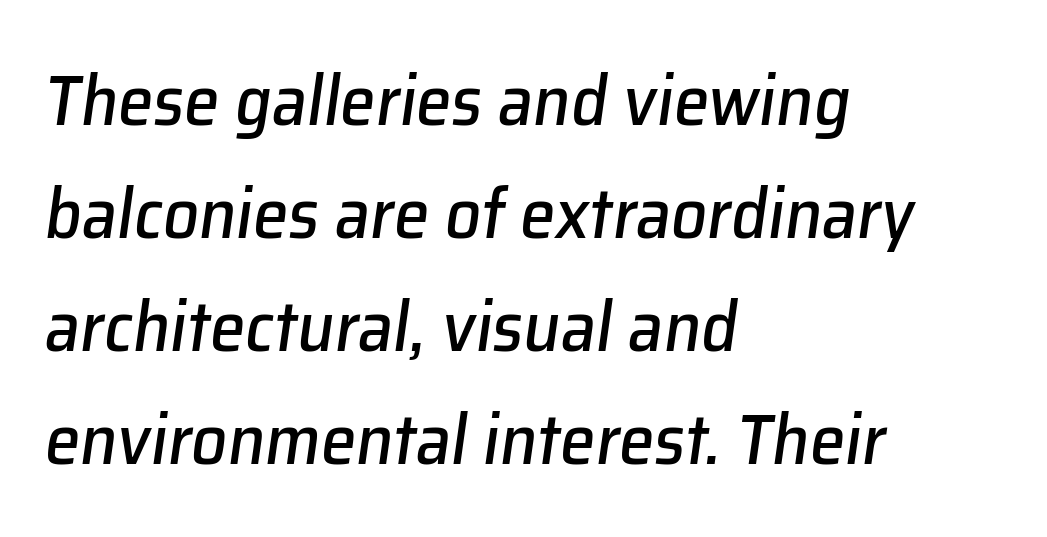
The image shows 71 px text type, italic (leaning right); set left-aligned, normal line spacing (1.59x), normal letter spacing, not underlined; low stroke contrast and a medium x-height.
